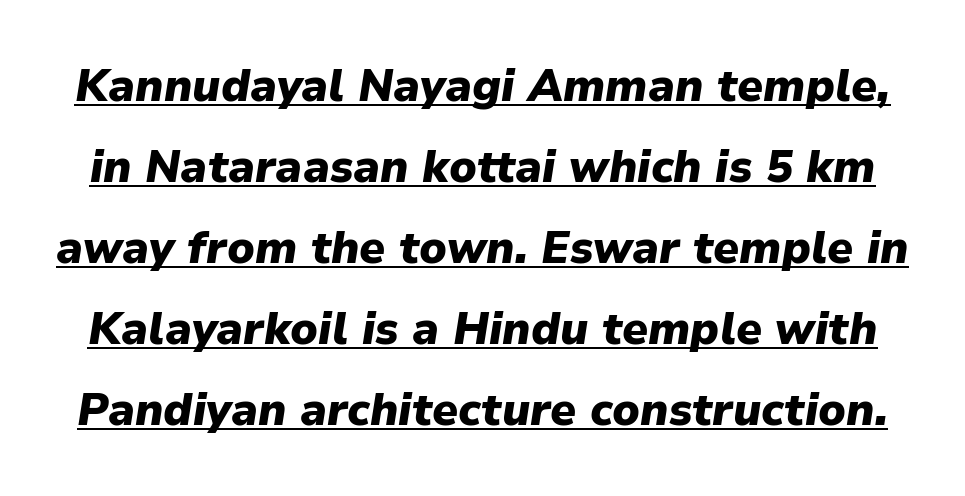
The image shows 45 px heavy type, italic (leaning right); set line spacing 1.8x, normal letter spacing, underlined; low stroke contrast and a medium x-height.
